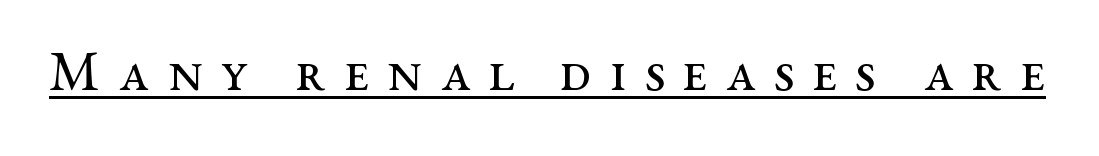
Q: Is the text bold? A: No.
Q: Is the text italic (slanted)? A: No, it is upright.
Q: Is the typeface a serif or a sans-serif typeface? A: Serif.
Q: Is the text underlined? A: Yes.
Q: Is the spacing between letters normal or unusually wide? A: Unusually wide.
Q: Width (condensed, normal, or wide)? A: Wide.
Q: Stroke contrast? A: Medium.
Q: x-height? A: Medium.
Q: Monospaced? A: No.
